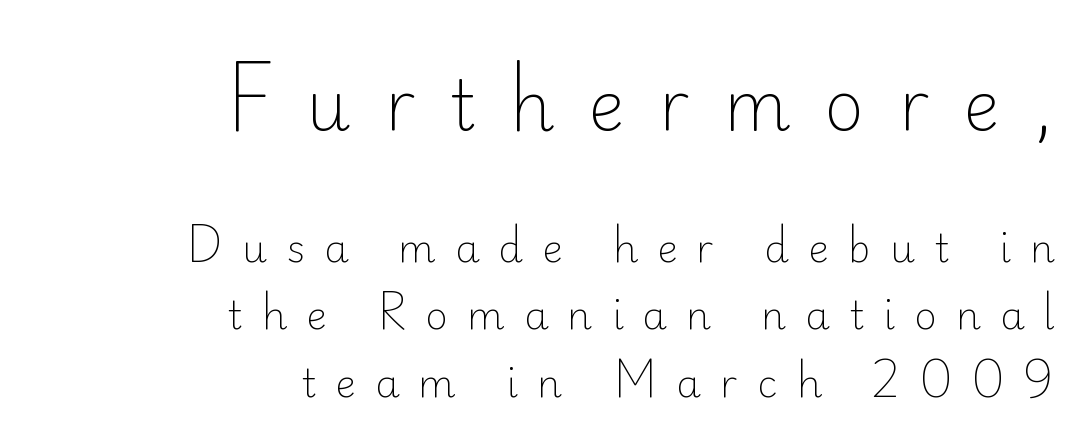
The image shows 69 px light sans-serif type, upright; set right-aligned, line spacing 1.73x, unusually wide letter spacing (+0.49 em), not underlined; the first (top) block is 1.77x larger; low stroke contrast and a small x-height.
